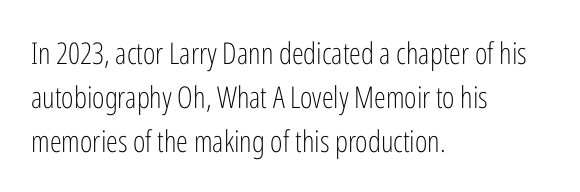
{"serif": "no", "italic": "no", "bold": "no", "weight": "light", "width": "condensed", "stroke_contrast": "low", "x_height": "medium", "monospaced": "no", "underline": "no", "align": "left", "line_spacing": "normal", "line_spacing_ratio": 1.46, "letter_spacing": "normal", "letter_spacing_em": 0.0, "glyph_px": 30}
